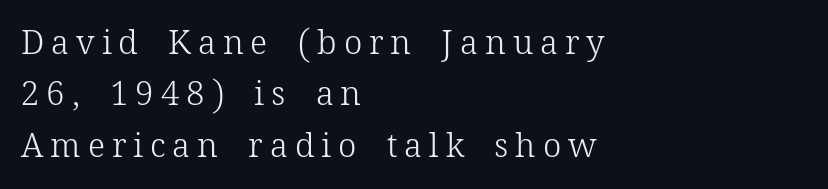
Look at the bottom of the vertical strokes: they flare into serifs here. Tracking here is generous; glyphs stand well apart from one another. The foot of each line stays bare and open. No chunkiness to these letters — they're not bold. The font's upright variant was chosen for this text. The passage shown is typed in a proportional face where columns would drift.
